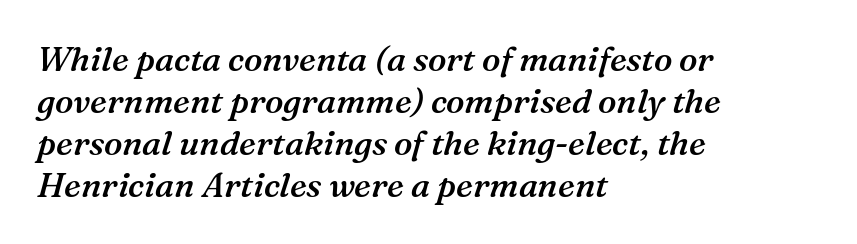
Q: Is the text bold? A: Semi-bold.
Q: Is the text italic (slanted)? A: Yes, it leans right by about 16 degrees.
Q: Is the typeface a serif or a sans-serif typeface? A: Serif.
Q: Is the text underlined? A: No.
Q: How is the paragraph aligned? A: Left-aligned.
Q: Is the spacing between letters normal or unusually wide? A: Normal.
Q: Width (condensed, normal, or wide)? A: Normal.
Q: Stroke contrast? A: Medium.
Q: x-height? A: Medium.
Q: Monospaced? A: No.
